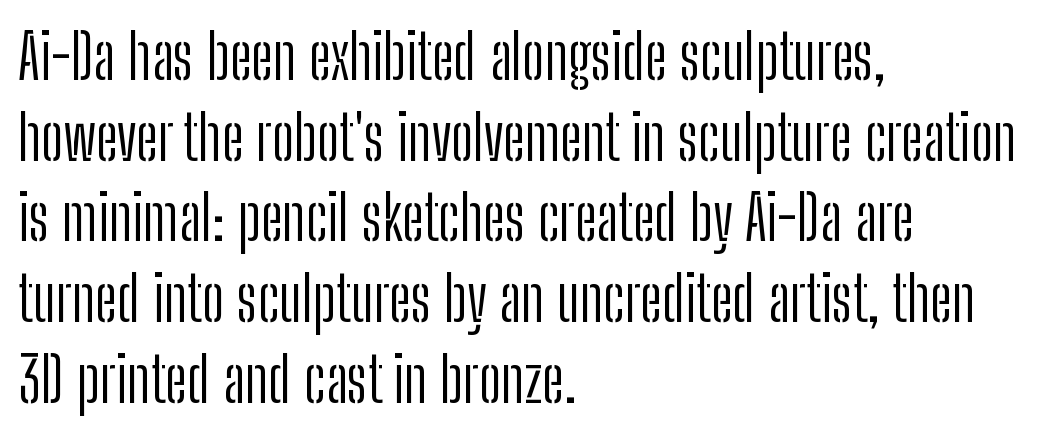
This sample has the flowing, uneven cadence of proportional lettering. Which margin do the lines hug? The left one — the right edge is uneven. Words float on clear page, feet unadorned. The lettering stays uniformly vertical, giving the passage a roman look. Classification — sans serif.
